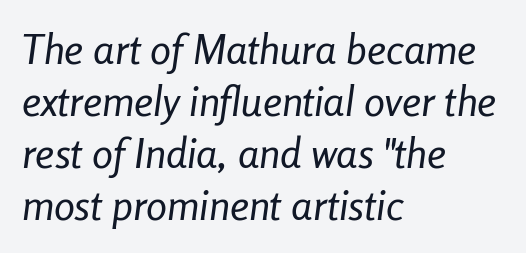
The image shows 42 px regular-weight, condensed type, italic (leaning right); set left-aligned, line spacing 1.24x, normal letter spacing, not underlined; low stroke contrast and a medium x-height.
